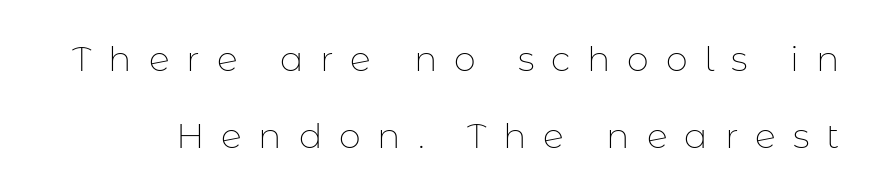
Baseline-to-baseline distance is far greater than the letter height. Varying glyph widths throughout — classic text-font behaviour. Posture: vertical. Is the type heavy? It reads as light-to-regular instead.
